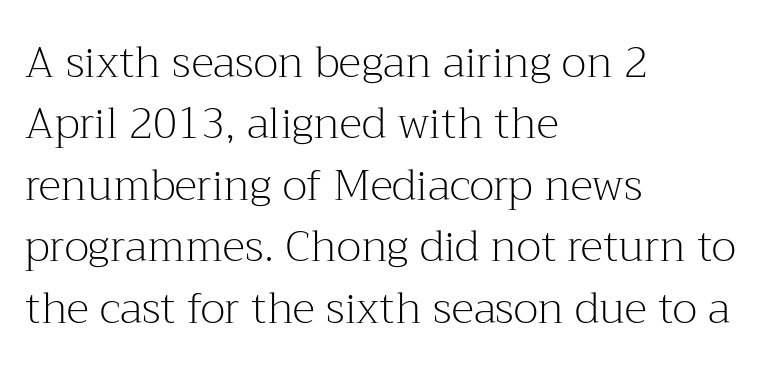
Q: Is the text bold? A: No.
Q: Is the text italic (slanted)? A: No, it is upright.
Q: Is the typeface a serif or a sans-serif typeface? A: Serif.
Q: Is the text underlined? A: No.
Q: How is the paragraph aligned? A: Left-aligned.
Q: Is the spacing between letters normal or unusually wide? A: Normal.
Q: Is the spacing between lines tight, normal or loose? A: Normal.
Q: Width (condensed, normal, or wide)? A: Normal.
Q: Stroke contrast? A: Medium.
Q: x-height? A: Medium.
Q: Monospaced? A: No.
